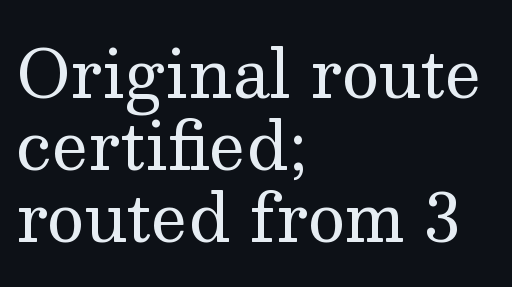
The gaps between neighbouring characters are ordinary and unremarkable. A typesetter would label this face a serif. This rendering features lettering with no underline. Baseline-to-baseline distance is barely more than the letter height.
